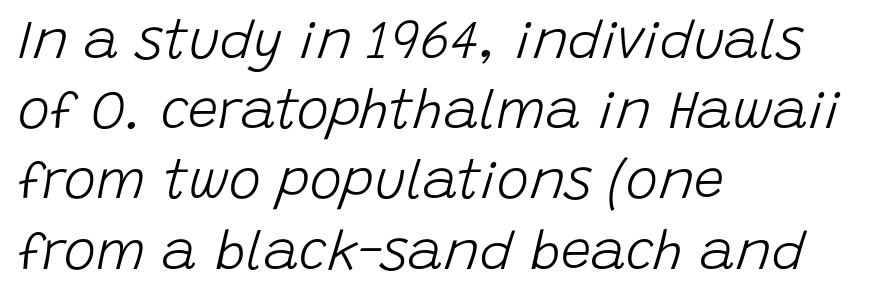
Is the block centered? No — it sits flush against the left margin. The rendering uses natural spacing where letterforms have individual widths. The axis of the letterforms is tilted away from vertical. Rule under the text: the space is simply empty. The passage shown has conventional tracking throughout.
